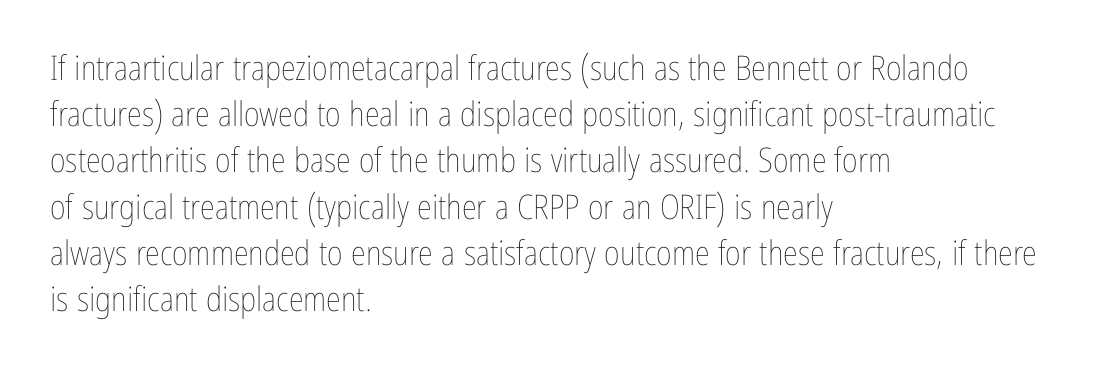
Vertical stems look standard width or narrower in stroke. This sample has the flowing, uneven cadence of proportional lettering. A student would call this left alignment; a typographer would say flush left, rag right. Words float on clear page, feet unadorned.
